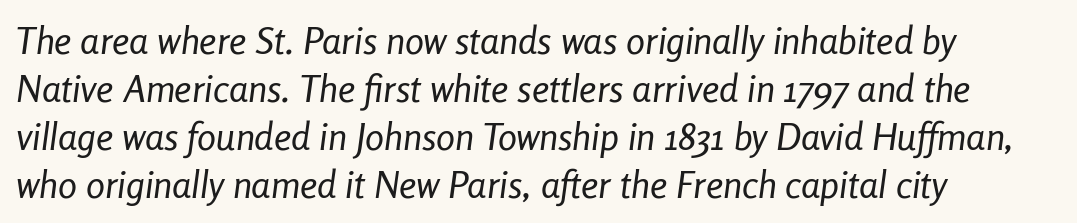
Underline: absent. Notice how descenders clear the ascenders below comfortably — that's standard leading. Do the characters align in a grid? No, the font is proportional. Is the type slanted? Yes — the strokes lean at a clear angle. Leftover space on each line is placed entirely after the last word.
